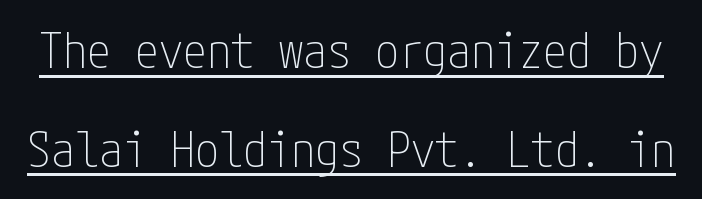
Q: Is the text bold? A: No.
Q: Is the text italic (slanted)? A: No, it is upright.
Q: Is the typeface a serif or a sans-serif typeface? A: Sans-serif.
Q: Is the text underlined? A: Yes.
Q: Is the spacing between letters normal or unusually wide? A: Normal.
Q: Is the spacing between lines tight, normal or loose? A: Loose.
Q: Width (condensed, normal, or wide)? A: Condensed.
Q: Stroke contrast? A: Low.
Q: x-height? A: Medium.
